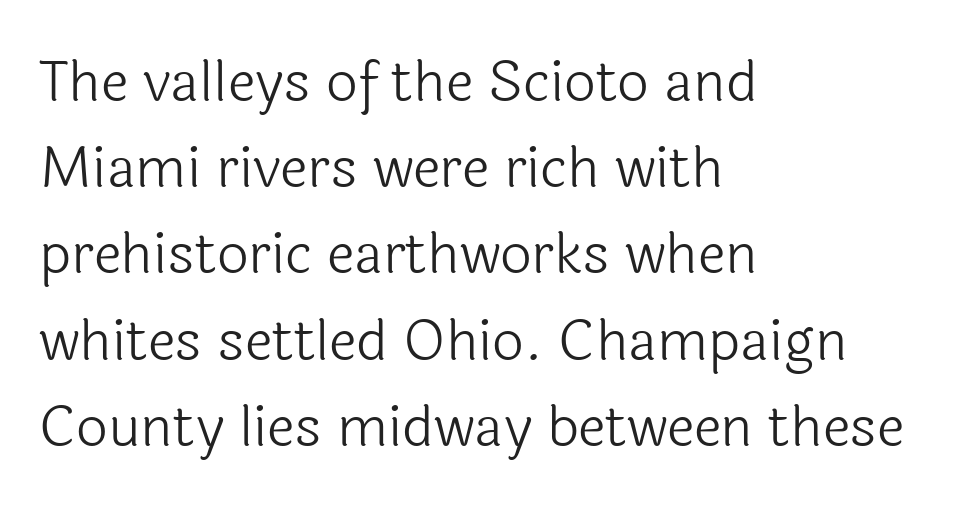
Q: Is the text bold? A: No.
Q: Is the text italic (slanted)? A: No, it is upright.
Q: Is the typeface a serif or a sans-serif typeface? A: Sans-serif.
Q: Is the text underlined? A: No.
Q: How is the paragraph aligned? A: Left-aligned.
Q: Is the spacing between letters normal or unusually wide? A: Normal.
Q: Is the spacing between lines tight, normal or loose? A: Normal.
Q: Width (condensed, normal, or wide)? A: Normal.
Q: x-height? A: Medium.
Q: Monospaced? A: No.
